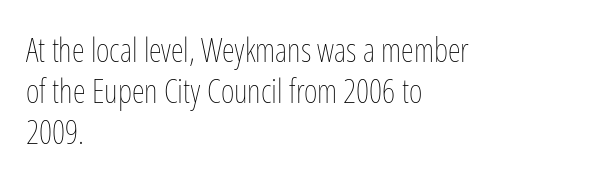
Q: Is the text bold? A: No.
Q: Is the text italic (slanted)? A: No, it is upright.
Q: Is the text underlined? A: No.
Q: How is the paragraph aligned? A: Left-aligned.
Q: Is the spacing between letters normal or unusually wide? A: Normal.
Q: Is the spacing between lines tight, normal or loose? A: Normal.
Q: Width (condensed, normal, or wide)? A: Condensed.
Q: Stroke contrast? A: Low.
Q: x-height? A: Medium.
Q: Monospaced? A: No.
